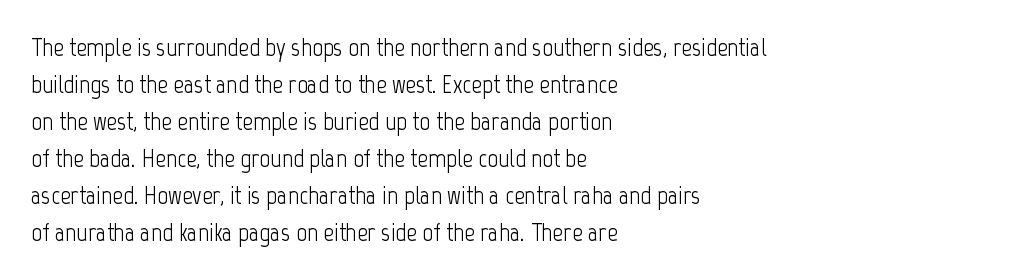
The image shows 26 px text type, upright; set left-aligned, normal line spacing (1.42x), normal letter spacing, not underlined.
